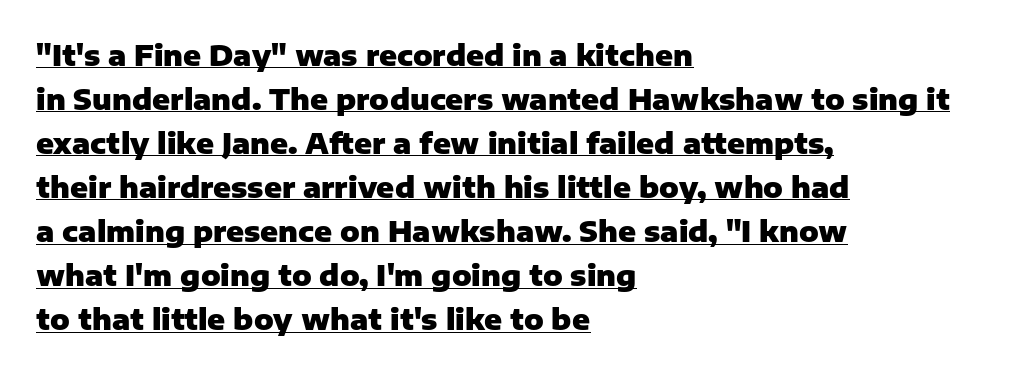
Q: Is the text bold? A: Yes.
Q: Is the text italic (slanted)? A: No, it is upright.
Q: Is the typeface a serif or a sans-serif typeface? A: Sans-serif.
Q: Is the text underlined? A: Yes.
Q: How is the paragraph aligned? A: Left-aligned.
Q: Is the spacing between letters normal or unusually wide? A: Normal.
Q: Is the spacing between lines tight, normal or loose? A: Normal.
Q: Width (condensed, normal, or wide)? A: Normal.
Q: Stroke contrast? A: Low.
Q: x-height? A: Medium.
Q: Monospaced? A: No.
